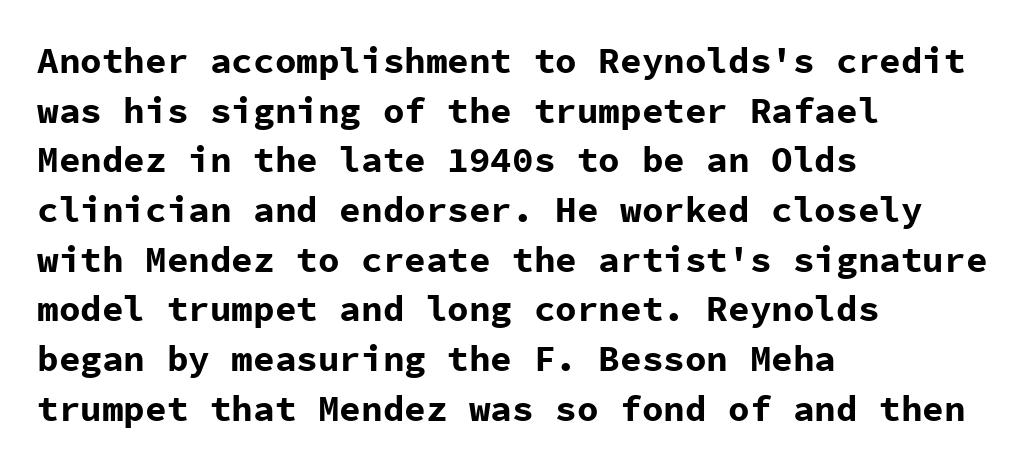
The image shows 36 px bold sans-serif type, upright, monospaced; set left-aligned, normal line spacing (1.38x), normal letter spacing, not underlined; low stroke contrast and a medium x-height.
